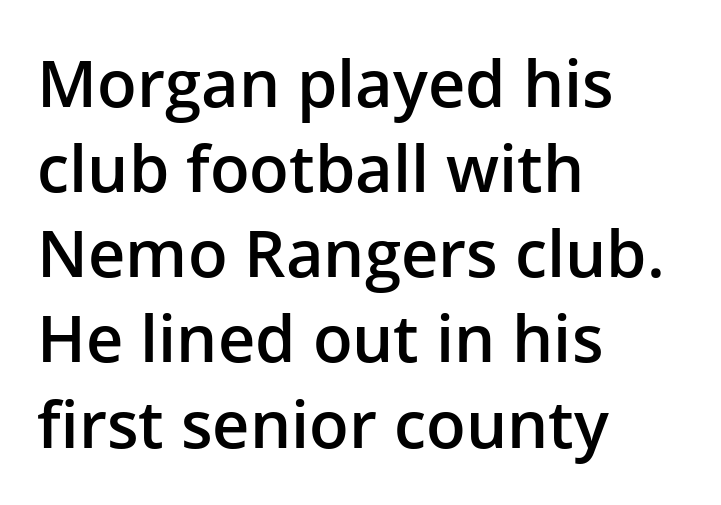
Q: Is the text bold? A: Semi-bold.
Q: Is the text italic (slanted)? A: No, it is upright.
Q: Is the typeface a serif or a sans-serif typeface? A: Sans-serif.
Q: Is the text underlined? A: No.
Q: How is the paragraph aligned? A: Left-aligned.
Q: Is the spacing between letters normal or unusually wide? A: Normal.
Q: Is the spacing between lines tight, normal or loose? A: Normal.
Q: Width (condensed, normal, or wide)? A: Normal.
Q: Stroke contrast? A: Low.
Q: x-height? A: Medium.
Q: Monospaced? A: No.
